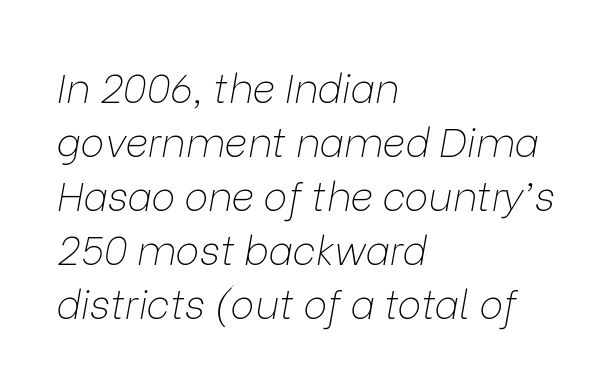
Q: Is the text bold? A: No.
Q: Is the text italic (slanted)? A: Yes, it leans right by about 9 degrees.
Q: Is the text underlined? A: No.
Q: How is the paragraph aligned? A: Left-aligned.
Q: Is the spacing between letters normal or unusually wide? A: Normal.
Q: Is the spacing between lines tight, normal or loose? A: Normal.
Q: Width (condensed, normal, or wide)? A: Normal.
Q: Stroke contrast? A: Low.
Q: x-height? A: Medium.
Q: Monospaced? A: No.
